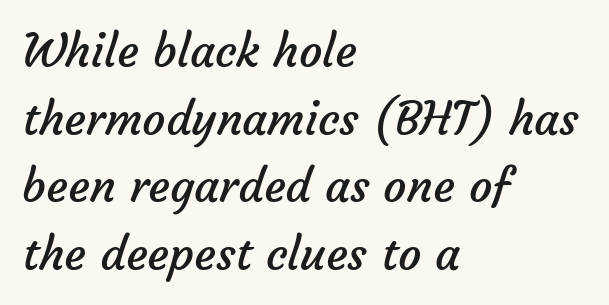
Q: Is the text bold? A: No.
Q: Is the typeface a serif or a sans-serif typeface? A: Sans-serif.
Q: Is the text underlined? A: No.
Q: How is the paragraph aligned? A: Left-aligned.
Q: Is the spacing between letters normal or unusually wide? A: Normal.
Q: Is the spacing between lines tight, normal or loose? A: Normal.
Q: Width (condensed, normal, or wide)? A: Normal.
Q: Stroke contrast? A: Low.
Q: x-height? A: Medium.
Q: Monospaced? A: No.
